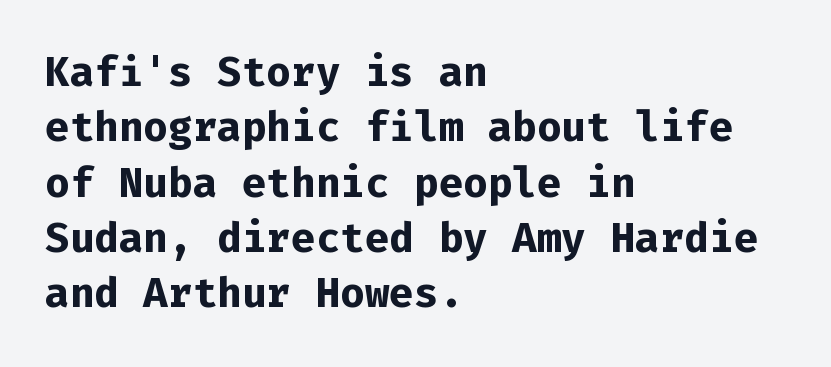
{"serif": "no", "italic": "no", "bold": "yes", "weight": "bold", "width": "normal", "stroke_contrast": "low", "x_height": "medium", "monospaced": "yes", "underline": "no", "align": "left", "line_spacing": "normal", "line_spacing_ratio": 1.35, "letter_spacing": "normal", "letter_spacing_em": 0.0, "glyph_px": 41}
